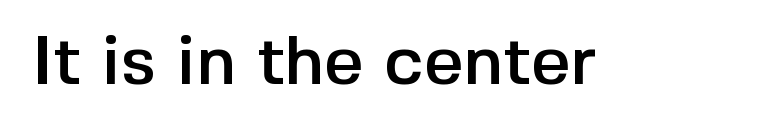
The image shows 69 px sans-serif type, upright; set normal letter spacing, not underlined; a medium x-height.
